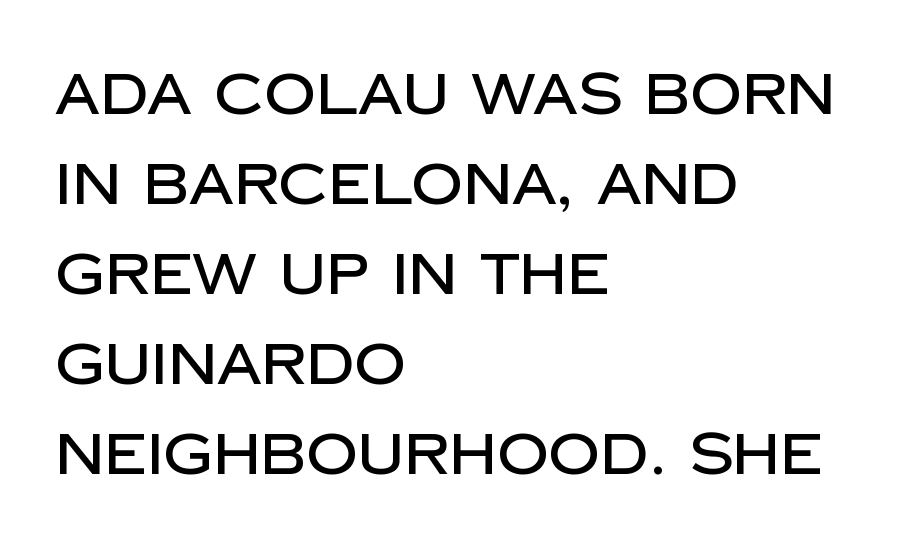
The image shows 57 px sans-serif type, upright; set left-aligned, normal line spacing (1.58x), normal letter spacing, not underlined; low stroke contrast and a large x-height.
